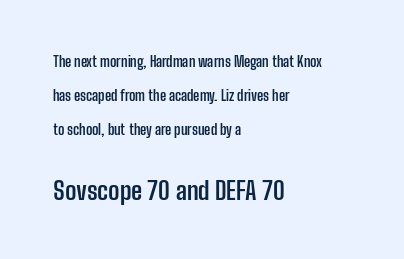
The image shows 25 px bold type, upright; set left-aligned, loose line spacing (2.42x), normal letter spacing, not underlined; the second (bottom) block is 1.79x larger.
